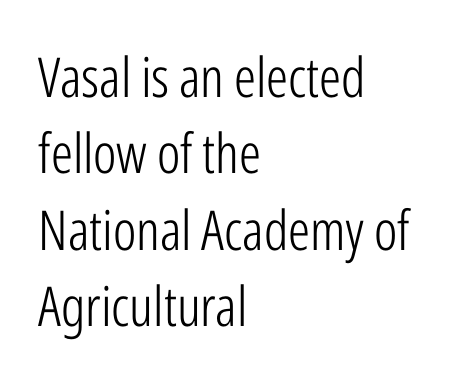
The letters look calm and open, with moderate or lighter stems. The lines are quadded left. Nothing unusual about the tracking: characters are spaced as the font intends. The rendering uses natural spacing where letterforms have individual widths.
